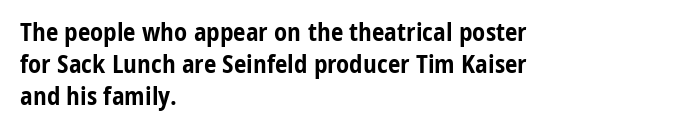
The lines sit at an ordinary, default distance from one another. Italic? Not at all — the glyphs are vertical. This rendering leaves character spacing at its baseline value. A student would call this left alignment; a typographer would say flush left, rag right.
